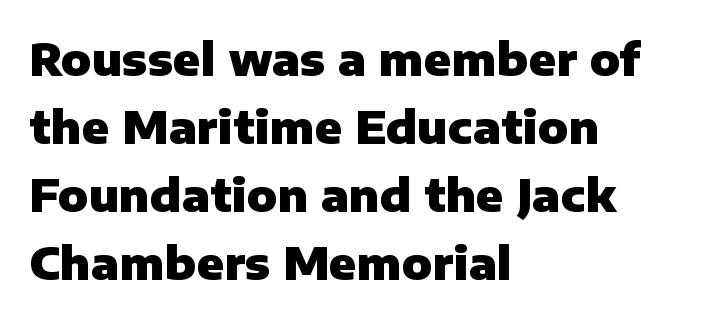
Q: Is the text bold? A: Yes.
Q: Is the text italic (slanted)? A: No, it is upright.
Q: Is the typeface a serif or a sans-serif typeface? A: Sans-serif.
Q: Is the text underlined? A: No.
Q: How is the paragraph aligned? A: Left-aligned.
Q: Is the spacing between letters normal or unusually wide? A: Normal.
Q: Is the spacing between lines tight, normal or loose? A: Normal.
Q: Width (condensed, normal, or wide)? A: Normal.
Q: Stroke contrast? A: Low.
Q: x-height? A: Medium.
Q: Monospaced? A: No.
